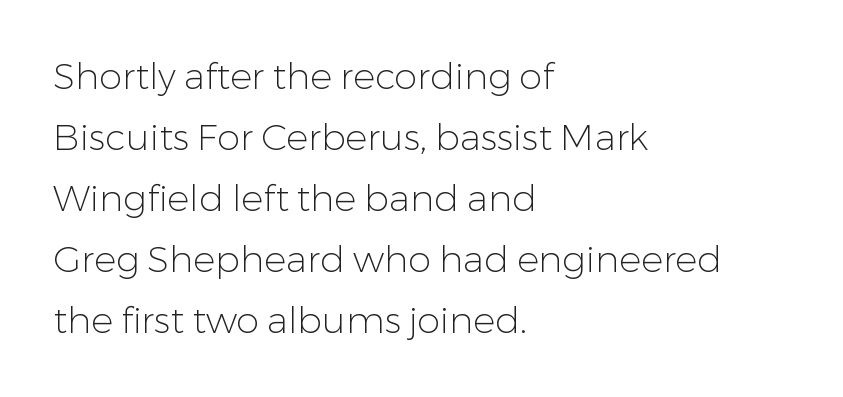
Q: Is the text bold? A: No.
Q: Is the text italic (slanted)? A: No, it is upright.
Q: Is the typeface a serif or a sans-serif typeface? A: Sans-serif.
Q: Is the text underlined? A: No.
Q: How is the paragraph aligned? A: Left-aligned.
Q: Is the spacing between letters normal or unusually wide? A: Normal.
Q: Is the spacing between lines tight, normal or loose? A: Normal.
Q: Width (condensed, normal, or wide)? A: Normal.
Q: Stroke contrast? A: Low.
Q: x-height? A: Medium.
Q: Monospaced? A: No.
